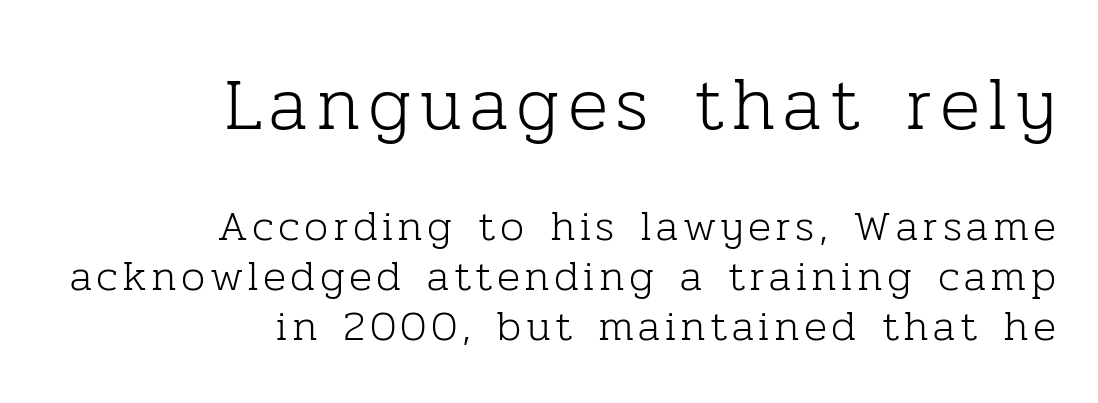
Q: Is the text bold? A: No.
Q: Is the text italic (slanted)? A: No, it is upright.
Q: Is the typeface a serif or a sans-serif typeface? A: Serif.
Q: Is the text underlined? A: No.
Q: How is the paragraph aligned? A: Right-aligned.
Q: Which block of text is set in a larger size, the first (top) or the second (bottom)? A: The first (top) one.
Q: Width (condensed, normal, or wide)? A: Normal.
Q: Stroke contrast? A: Low.
Q: x-height? A: Medium.
Q: Monospaced? A: No.
